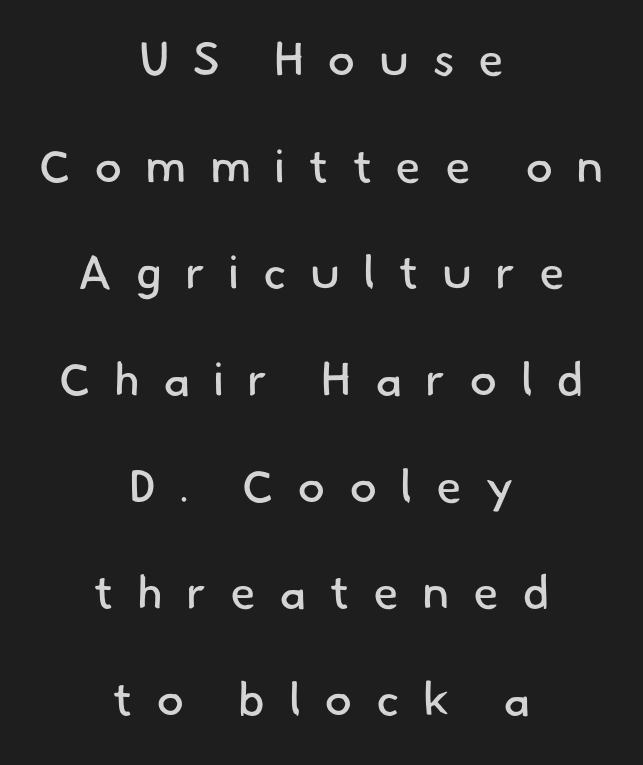
{"serif": "no", "bold": "no", "weight": "regular", "width": "normal", "stroke_contrast": "low", "x_height": "small", "monospaced": "no", "underline": "no", "align": "center", "line_spacing": "loose", "line_spacing_ratio": 2.27, "letter_spacing": "wide", "letter_spacing_em": 0.49, "glyph_px": 47}
